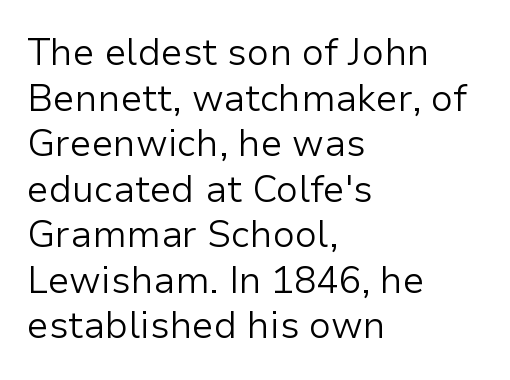
{"serif": "no", "italic": "no", "bold": "no", "weight": "light", "width": "normal", "stroke_contrast": "low", "x_height": "medium", "monospaced": "no", "underline": "no", "align": "left", "line_spacing_ratio": 1.23, "letter_spacing": "normal", "letter_spacing_em": 0.0, "glyph_px": 37}
